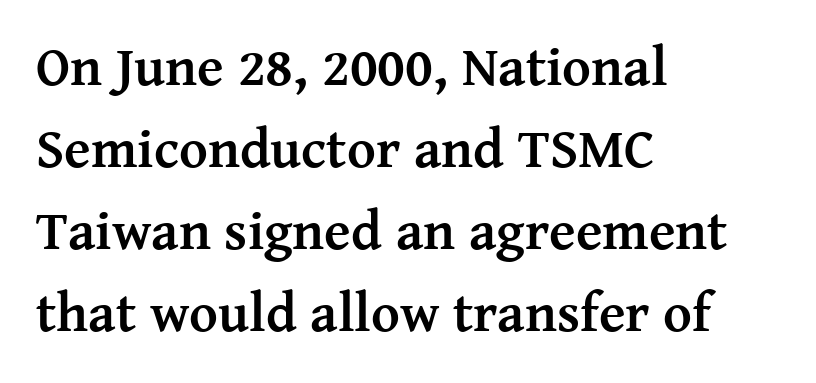
The baseline area is clear. Every row of glyphs begins at an identical x-position on the left. Serif or sans? Serif — the stroke terminals have little feet. Between one letter and the next there's only the usual sliver of space. Summary of vertical rhythm: regular, with standard interline spacing. Looks like regular typesetting: each glyph gets only the width it needs.
